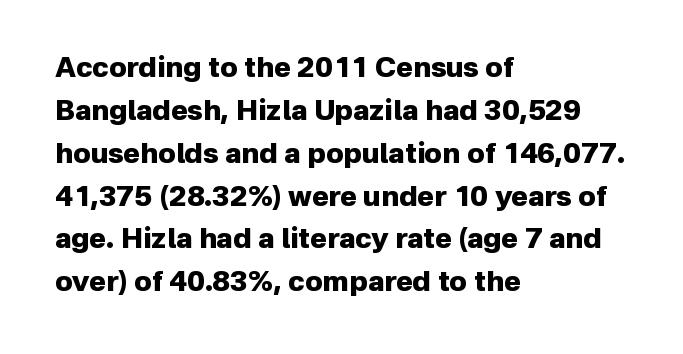
{"serif": "no", "italic": "no", "bold": "yes", "weight": "heavy", "width": "normal", "stroke_contrast": "low", "x_height": "medium", "monospaced": "no", "underline": "no", "align": "left", "line_spacing": "normal", "line_spacing_ratio": 1.53, "letter_spacing": "normal", "letter_spacing_em": 0.0, "glyph_px": 28}
